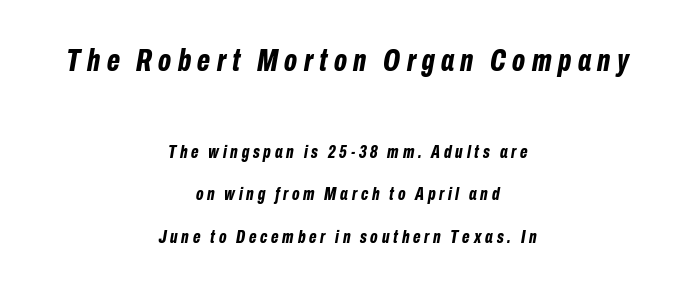
{"italic": "yes", "lean": "right", "slant_degrees": 10, "bold": "yes", "weight": "bold", "width": "condensed", "stroke_contrast": "low", "x_height": "medium", "monospaced": "no", "underline": "no", "align": "center", "line_spacing": "loose", "line_spacing_ratio": 2.38, "letter_spacing": "wide", "letter_spacing_em": 0.21, "larger_block": "first", "size_ratio": 1.72, "glyph_px": 31}
